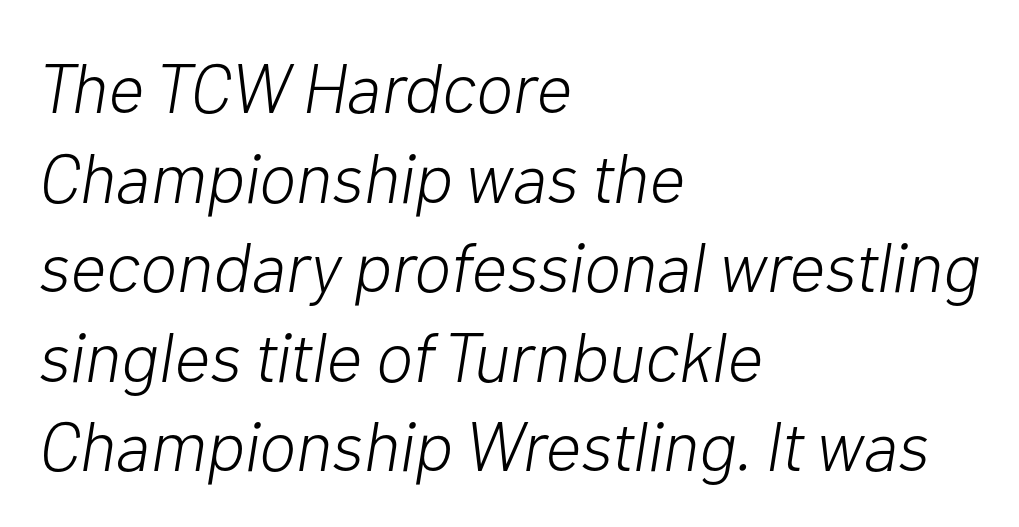
The image shows 70 px light type, italic (leaning right); set left-aligned, normal line spacing (1.28x), normal letter spacing, not underlined; low stroke contrast and a medium x-height.
